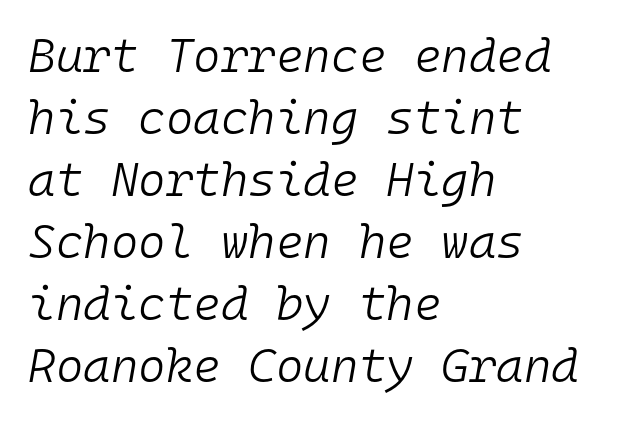
Plain, unruled lines of type. One-word summary of the alignment: left. Notice how descenders clear the ascenders below comfortably — that's standard leading. Stems and bowls with no extra thickness — not bold.
